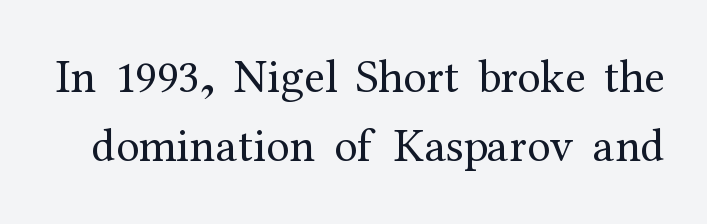
Q: Is the text bold? A: No.
Q: Is the text italic (slanted)? A: No, it is upright.
Q: Is the typeface a serif or a sans-serif typeface? A: Serif.
Q: Is the text underlined? A: No.
Q: Is the spacing between letters normal or unusually wide? A: Normal.
Q: Is the spacing between lines tight, normal or loose? A: Normal.
Q: Width (condensed, normal, or wide)? A: Normal.
Q: Stroke contrast? A: Medium.
Q: x-height? A: Medium.
Q: Monospaced? A: No.
